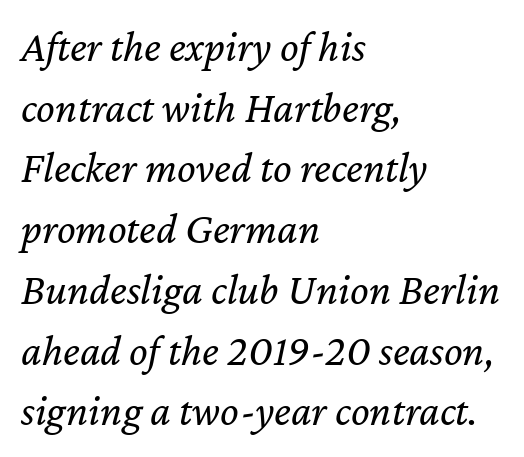
The image shows 44 px regular-weight type, italic (leaning right); set left-aligned, normal line spacing (1.38x), normal letter spacing, not underlined; low stroke contrast and a medium x-height.
